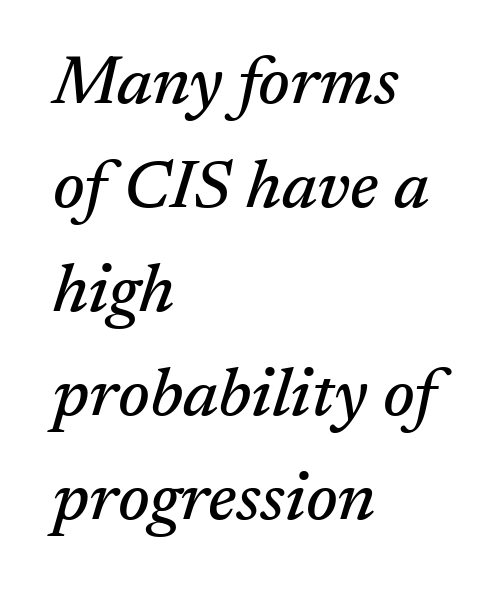
Q: Is the text italic (slanted)? A: Yes, it leans right by about 17 degrees.
Q: Is the typeface a serif or a sans-serif typeface? A: Serif.
Q: Is the text underlined? A: No.
Q: How is the paragraph aligned? A: Left-aligned.
Q: Is the spacing between letters normal or unusually wide? A: Normal.
Q: Is the spacing between lines tight, normal or loose? A: Normal.
Q: Width (condensed, normal, or wide)? A: Normal.
Q: Stroke contrast? A: Medium.
Q: x-height? A: Medium.
Q: Monospaced? A: No.
